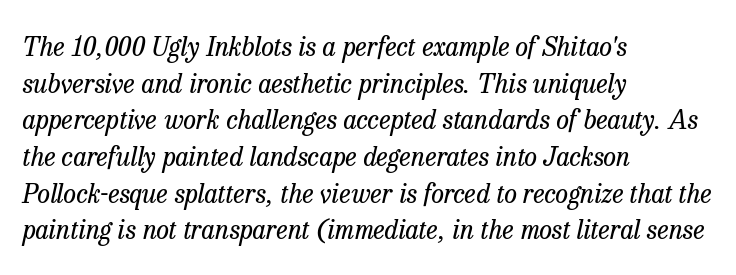
The image shows 26 px text type, italic (leaning right); set left-aligned, normal line spacing (1.41x), normal letter spacing, not underlined.
